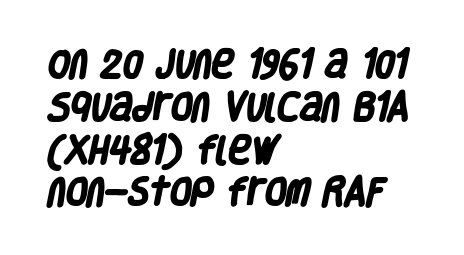
Regarding serifs, this sample does without them. Standard letterfit; no display-style spreading of the glyphs. Each line starts at the same left margin while the right side varies. The vertical gap from one line to the next is medium.
